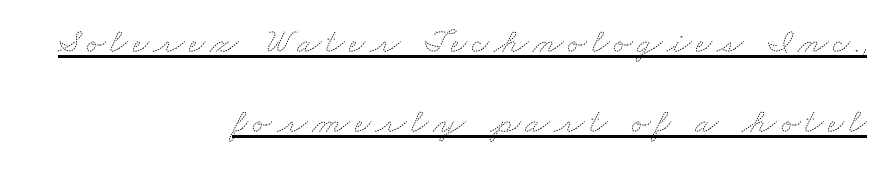
The image shows 35 px thin, wide type; set right-aligned, loose line spacing (2.3x), underlined; medium stroke contrast and a small x-height.
